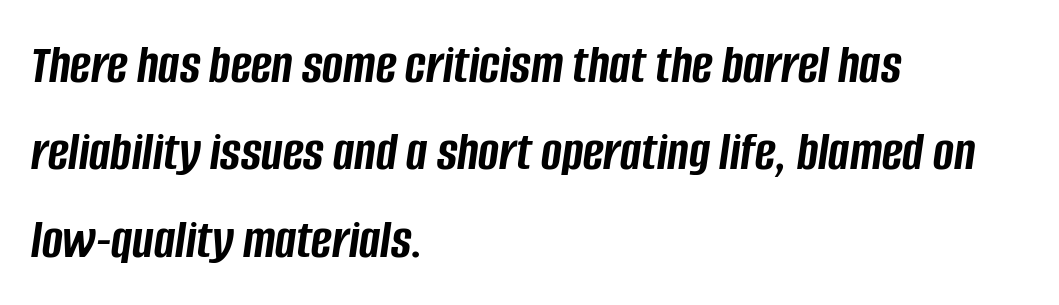
The image shows 56 px semibold, condensed type, italic (leaning right); set left-aligned, normal line spacing (1.56x), normal letter spacing, not underlined; low stroke contrast and a large x-height.
